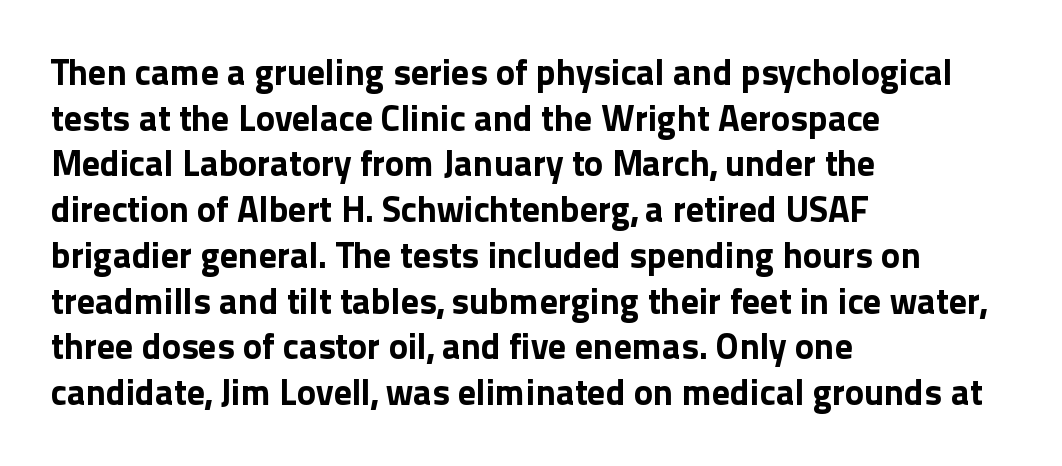
Q: Is the text bold? A: Yes.
Q: Is the text italic (slanted)? A: No, it is upright.
Q: Is the typeface a serif or a sans-serif typeface? A: Sans-serif.
Q: Is the text underlined? A: No.
Q: How is the paragraph aligned? A: Left-aligned.
Q: Is the spacing between letters normal or unusually wide? A: Normal.
Q: Is the spacing between lines tight, normal or loose? A: Normal.
Q: Width (condensed, normal, or wide)? A: Normal.
Q: x-height? A: Medium.
Q: Monospaced? A: No.
